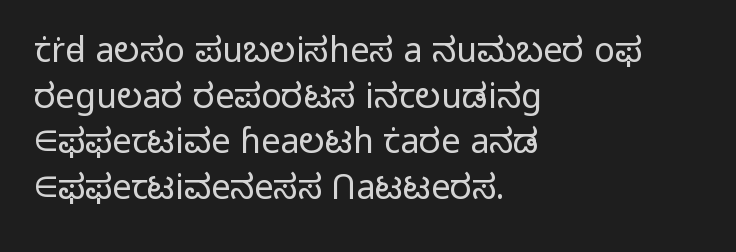
There is no visible air inserted between adjacent glyphs. Think of a printed novel: that variable character pitch is what you see here. Successive baselines arrive at the customary interval. This is sans-serif lettering, the kind often seen on screens and signage.
